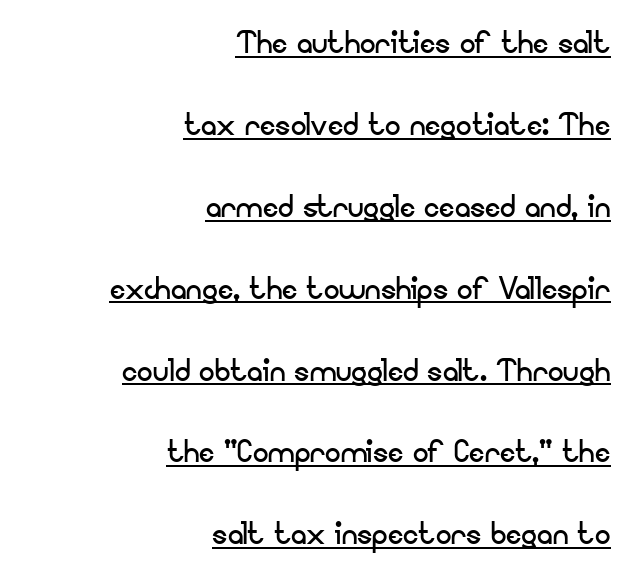
Ink coverage per letter is moderate at most. No extra tracking has been applied to these lines. Do the characters align in a grid? No, the font is proportional. Does the type have serifs? No, each stem ends abruptly. The compositor pushed each line to the right boundary.
